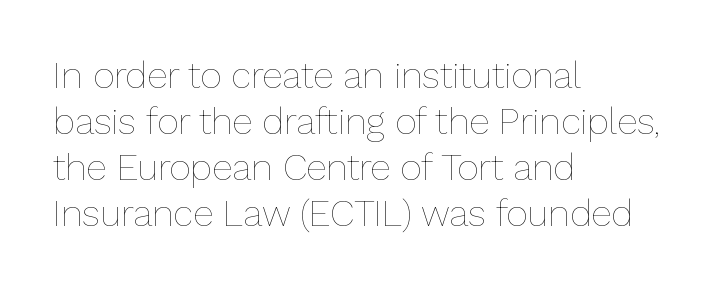
You could not count columns in this text — the font is proportionally spaced. This sample uses an upright cut, with every glyph sitting square on the baseline. Only glyphs here, with clear space below each row. This reads as an unemphasized weight, regular at the heaviest. This sample uses plain, unmodified letter spacing. These lines stack with their left ends in a neat column.
